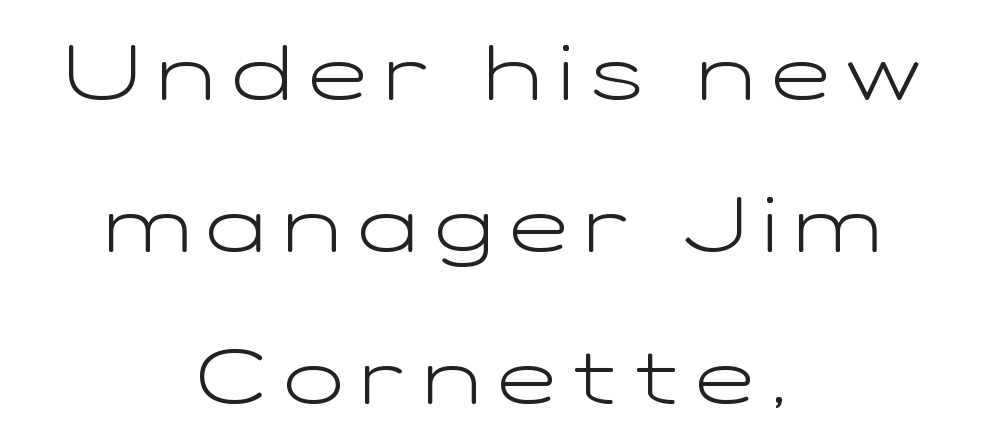
Q: Is the text bold? A: No.
Q: Is the text italic (slanted)? A: No, it is upright.
Q: Is the typeface a serif or a sans-serif typeface? A: Sans-serif.
Q: Is the text underlined? A: No.
Q: How is the paragraph aligned? A: Centered.
Q: Is the spacing between letters normal or unusually wide? A: Unusually wide.
Q: Is the spacing between lines tight, normal or loose? A: Loose.
Q: Width (condensed, normal, or wide)? A: Wide.
Q: Stroke contrast? A: Low.
Q: x-height? A: Medium.
Q: Monospaced? A: No.
